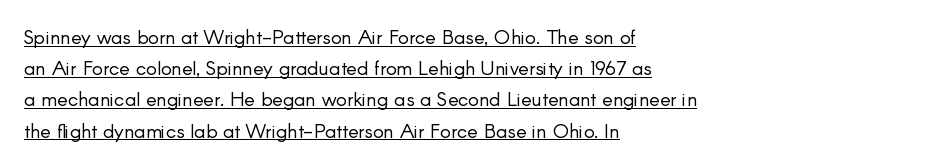
{"italic": "no", "bold": "no", "underline": "yes", "align": "left", "line_spacing": "normal", "line_spacing_ratio": 1.56, "letter_spacing": "normal", "letter_spacing_em": 0.0, "glyph_px": 20}
